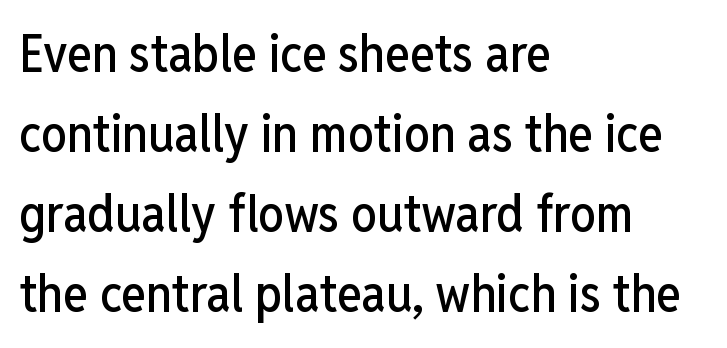
Typeset ragged right — the left edge is the straight one. A typesetter would call this proportional, since set widths differ per character. Words appear dense and cohesive because spacing is normal. Serif or sans? Sans — the stroke terminals are bare. A bare baseline throughout the passage. Regular leading.
